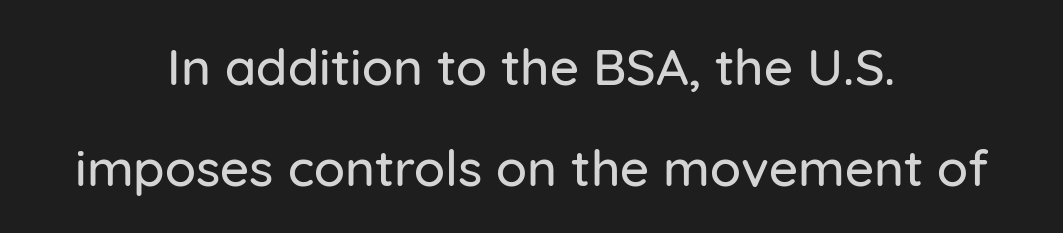
The image shows 51 px sans-serif type, upright; set centered, loose line spacing (1.98x), normal letter spacing, not underlined; low stroke contrast and a medium x-height.
